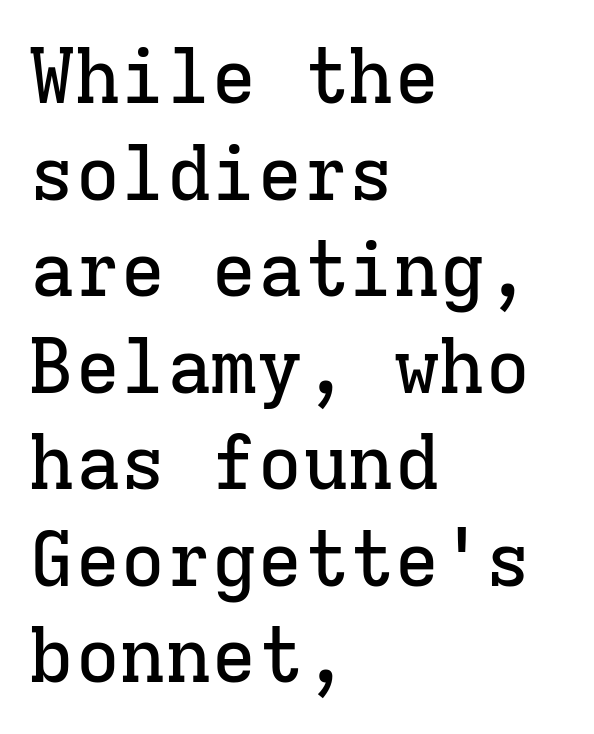
The image shows 76 px serif type, upright, monospaced; set left-aligned, normal line spacing (1.27x), normal letter spacing, not underlined; low stroke contrast and a medium x-height.
